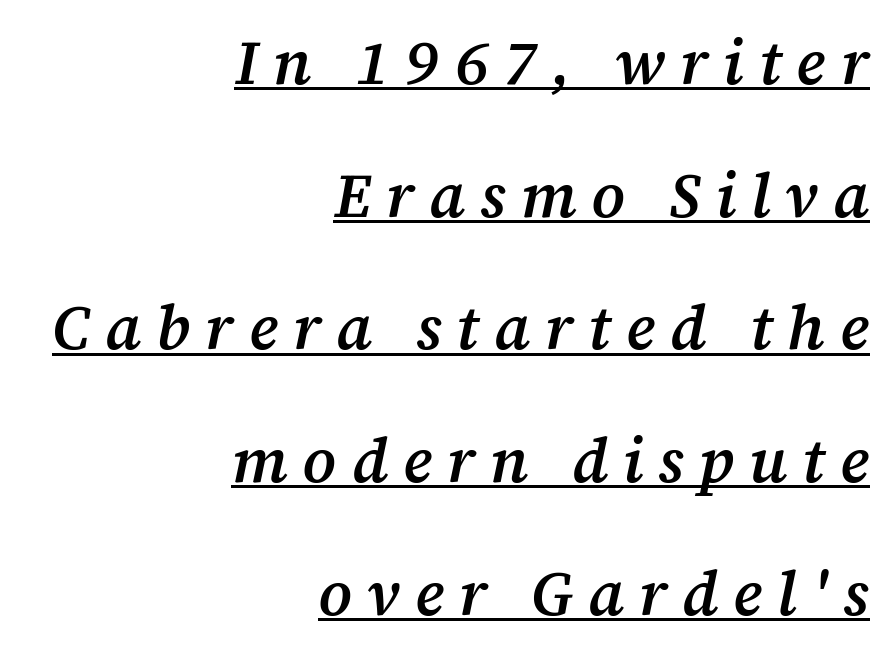
Q: Is the text bold? A: Semi-bold.
Q: Is the text italic (slanted)? A: Yes, it leans right by about 12 degrees.
Q: Is the typeface a serif or a sans-serif typeface? A: Serif.
Q: Is the text underlined? A: Yes.
Q: How is the paragraph aligned? A: Right-aligned.
Q: Is the spacing between letters normal or unusually wide? A: Unusually wide.
Q: Is the spacing between lines tight, normal or loose? A: Loose.
Q: Width (condensed, normal, or wide)? A: Normal.
Q: Stroke contrast? A: Medium.
Q: x-height? A: Medium.
Q: Monospaced? A: No.
